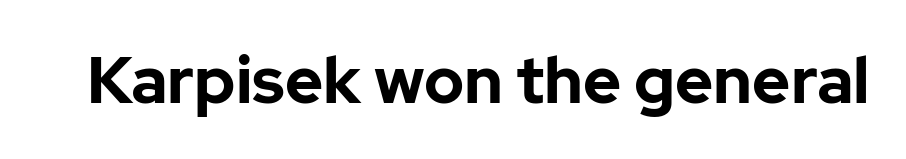
{"serif": "no", "italic": "no", "bold": "yes", "weight": "bold", "width": "normal", "stroke_contrast": "low", "x_height": "medium", "monospaced": "no", "underline": "no", "letter_spacing": "normal", "letter_spacing_em": 0.0, "glyph_px": 65}
